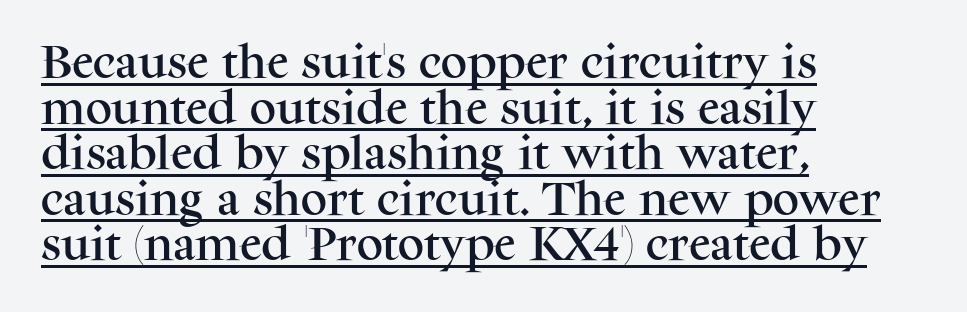
Compared with undecorated copy, this sample adds a rule below the words. Classification — serif. Alignment: flush left. Posture: straight, roman, zero tilt. The passage shown is typed in a proportional face where columns would drift.
